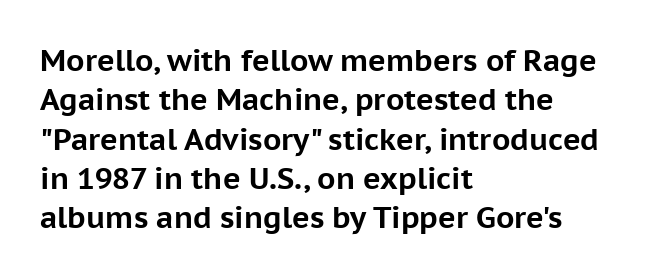
{"serif": "no", "italic": "no", "bold": "yes", "weight": "bold", "width": "normal", "stroke_contrast": "low", "x_height": "medium", "monospaced": "no", "underline": "no", "align": "left", "line_spacing": "normal", "line_spacing_ratio": 1.31, "letter_spacing": "normal", "letter_spacing_em": 0.0, "glyph_px": 30}
